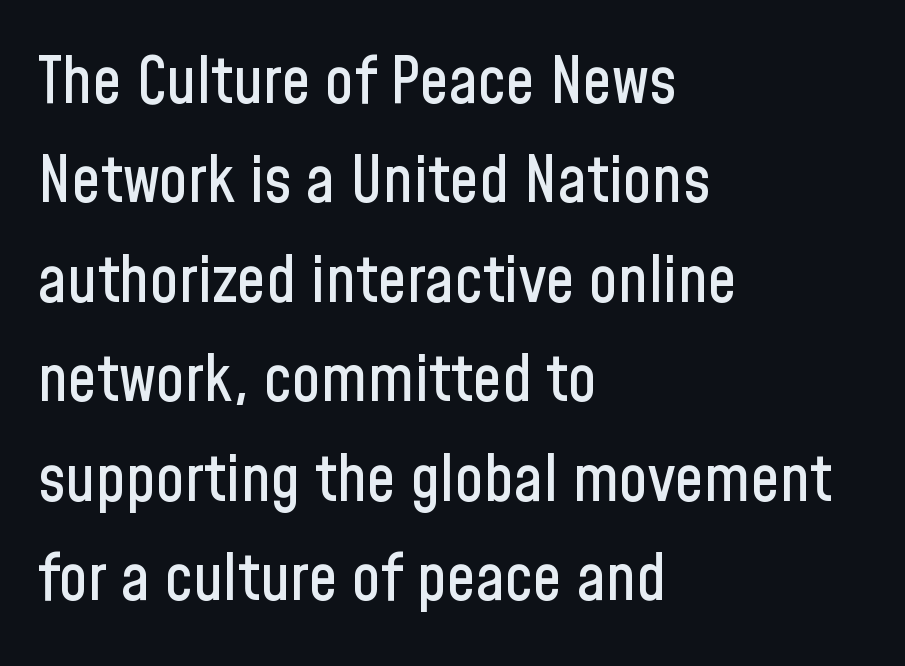
Casual observation: everything's shoved over to the left. Designer's note — italics off, roman on. A bare baseline throughout the passage. Vertically, the passage feels balanced, rows spaced as you'd expect. Each word holds together tightly as a unit, with standard inter-letter gaps. The typeface chosen for these lines omits serifs.
